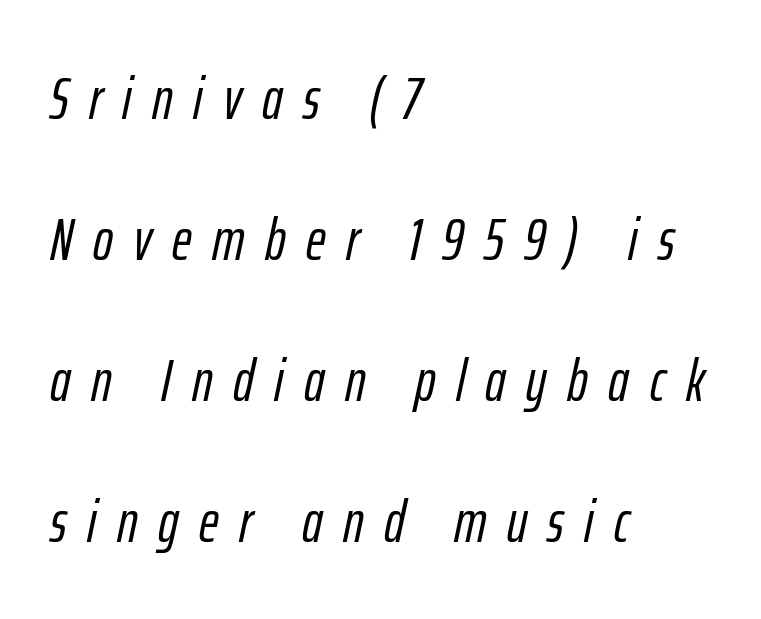
{"italic": "yes", "lean": "right", "slant_degrees": 12, "width": "condensed", "stroke_contrast": "low", "x_height": "medium", "monospaced": "no", "underline": "no", "align": "left", "line_spacing": "loose", "line_spacing_ratio": 2.35, "letter_spacing": "wide", "letter_spacing_em": 0.34, "glyph_px": 60}
